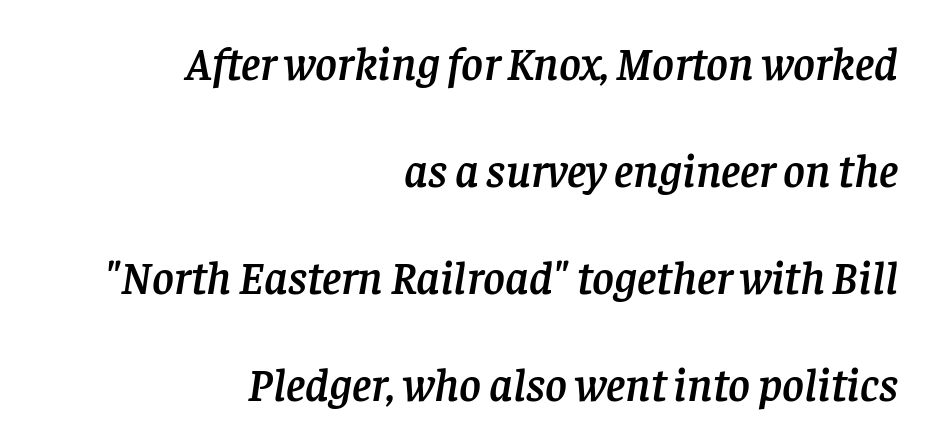
The image shows 47 px serif type, italic (leaning right); set right-aligned, loose line spacing (2.28x), normal letter spacing, not underlined; low stroke contrast and a large x-height.
